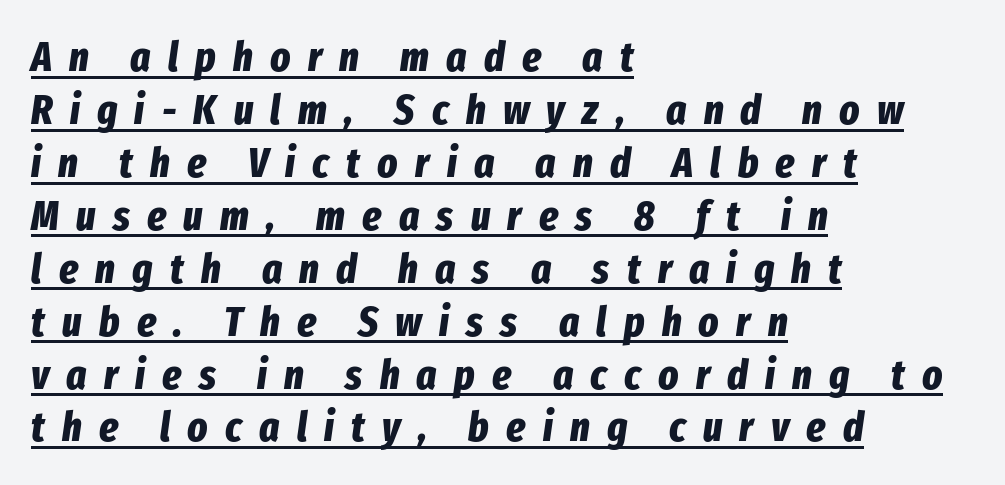
Q: Is the text bold? A: Yes.
Q: Is the text italic (slanted)? A: Yes, it leans right by about 8 degrees.
Q: Is the text underlined? A: Yes.
Q: How is the paragraph aligned? A: Left-aligned.
Q: Is the spacing between letters normal or unusually wide? A: Unusually wide.
Q: Is the spacing between lines tight, normal or loose? A: Normal.
Q: Width (condensed, normal, or wide)? A: Condensed.
Q: Stroke contrast? A: Low.
Q: x-height? A: Medium.
Q: Monospaced? A: No.
